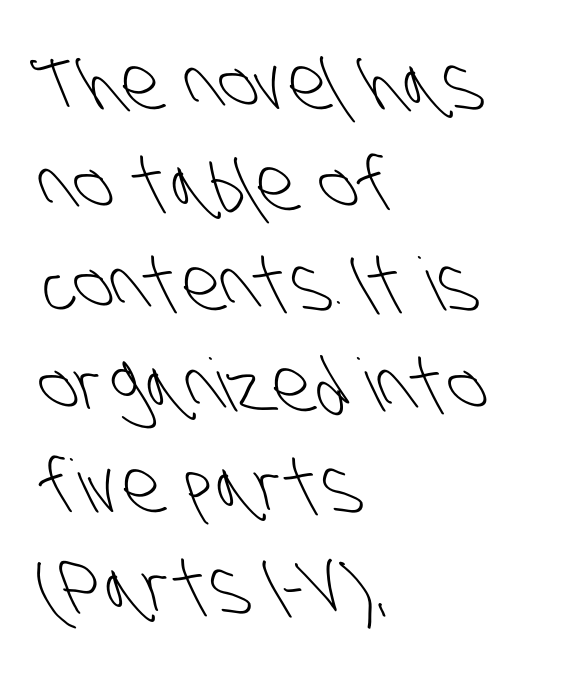
{"serif": "no", "bold": "no", "weight": "light", "width": "condensed", "stroke_contrast": "low", "x_height": "large", "monospaced": "no", "underline": "no", "align": "left", "line_spacing": "normal", "line_spacing_ratio": 1.38, "letter_spacing": "normal", "letter_spacing_em": 0.0, "glyph_px": 73}
